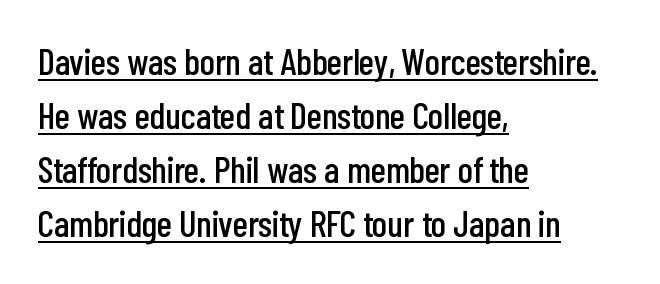
The image shows 37 px condensed sans-serif type, upright; set left-aligned, normal line spacing (1.46x), normal letter spacing, underlined; low stroke contrast and a medium x-height.
